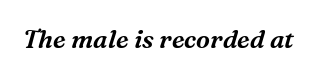
The image shows 25 px text type, italic (leaning right); set normal letter spacing, not underlined.
